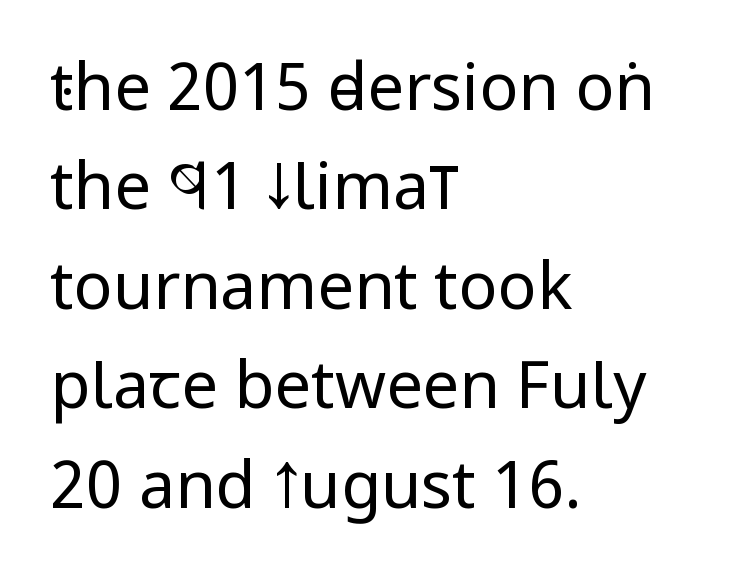
The image shows 65 px regular-weight, condensed sans-serif type, upright; set left-aligned, normal line spacing (1.53x), normal letter spacing, not underlined; low stroke contrast and a large x-height.
